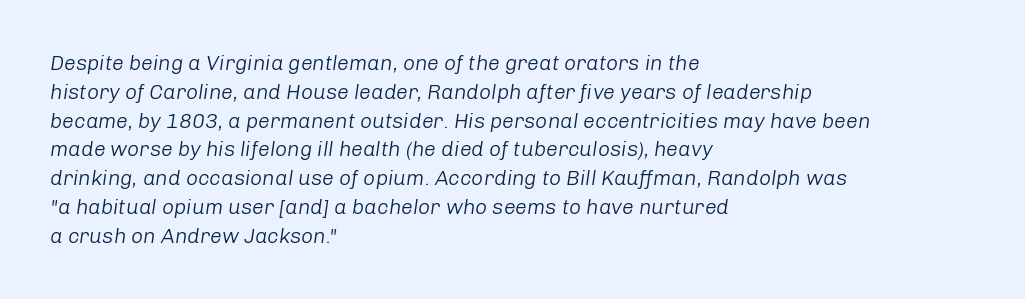
{"italic": "yes", "lean": "right", "slant_degrees": 8, "bold": "no", "underline": "no", "align": "left", "line_spacing": "normal", "line_spacing_ratio": 1.37, "letter_spacing": "normal", "letter_spacing_em": 0.0, "glyph_px": 21}
